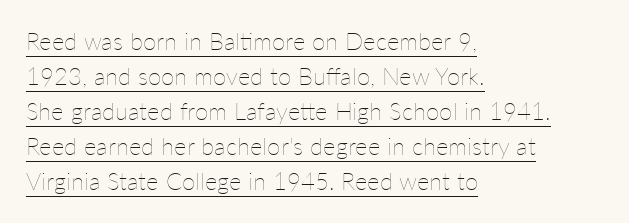
The image shows 24 px text type, upright; set left-aligned, normal line spacing (1.46x), normal letter spacing, underlined.
